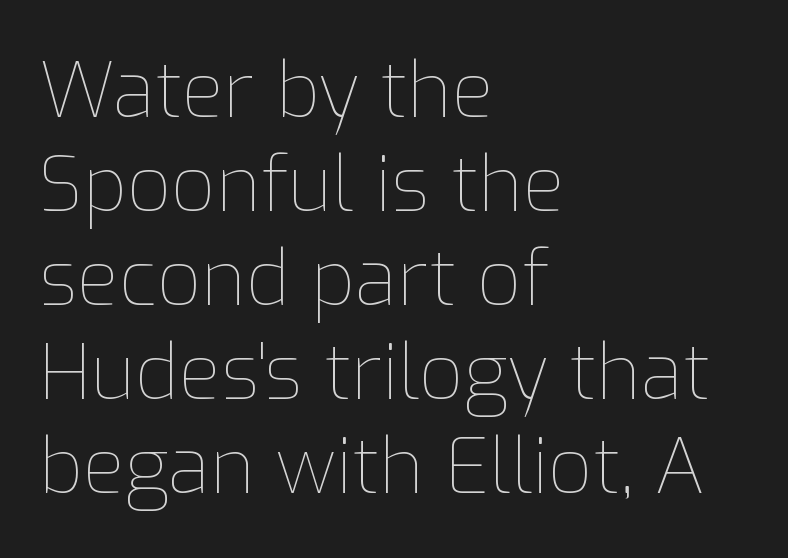
This is the regular roman posture of the typeface. Look at the tracking — it's just the regular setting, nothing added. The lines are quadded left. Stems here are at most as thick as an everyday book face. Spacing verdict: proportional, widths tailored to each character.
